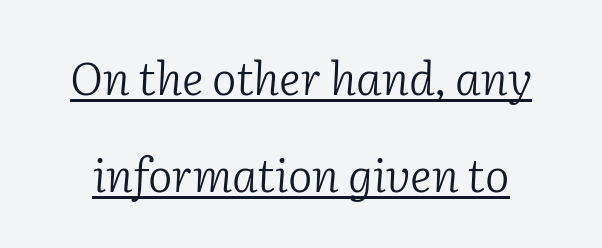
These lines keep a tight, regular rhythm from letter to letter. Classification — serif. An italicized treatment has been applied to the whole sample. Is the stroke heavy? The answer is a plain regular-or-lighter. A typesetter would call this leading open, well beyond the default. Looks like regular typesetting: each glyph gets only the width it needs.
